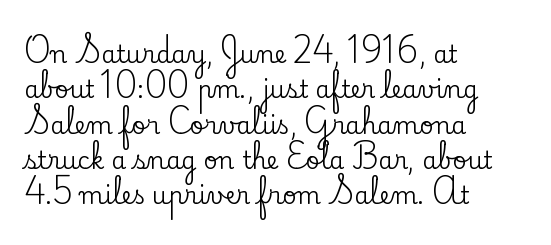
The passage shown stacks its lines at a standard gap. No extra tracking has been applied to these lines. Compared with a centered layout, this one pins lines to the left instead. The area under the type is left untouched. When letters stand straight like this, we call the style roman or upright.
